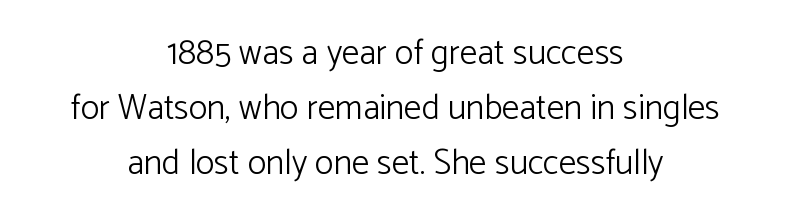
{"serif": "no", "italic": "no", "bold": "no", "weight": "light", "width": "normal", "stroke_contrast": "low", "x_height": "medium", "monospaced": "no", "underline": "no", "align": "center", "line_spacing": "normal", "line_spacing_ratio": 1.57, "letter_spacing": "normal", "letter_spacing_em": 0.0, "glyph_px": 35}
